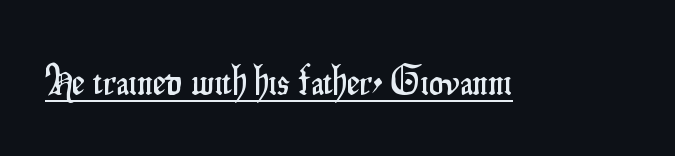
If you drew a line through each stem, it would be perfectly vertical. A continuous stroke trails under the words, as in a hyperlink. Short note: letters normally spaced. Character widths vary here, with narrow letters taking less room than wide ones. The glyphs in this specimen are sans serif.
